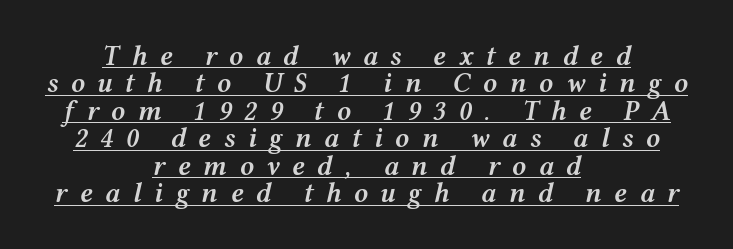
The passage shown is underscored from start to finish. Proportional: the letters do not fall into vertical columns. Line spacing here is tight. As a designer I'd log this as weight 600, semibold. In CSS terms this would be text-align: center. The tracking jumps out immediately: characters are airy and widely separated.
